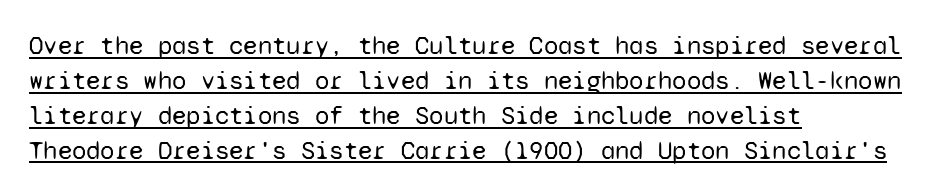
A roman cut, with each character standing at attention. Compared with typical body copy, the letter spacing here is the same. Does a line run under the words? Yes, clearly. Alignment: flush left. No chunkiness to these letters — they're not bold.
